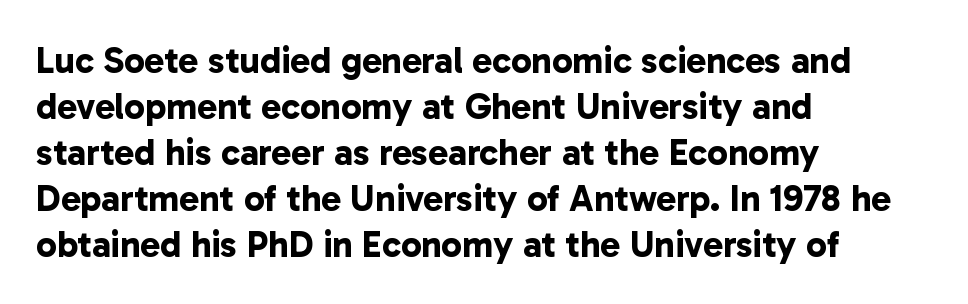
{"serif": "no", "bold": "yes", "weight": "bold", "width": "normal", "stroke_contrast": "low", "x_height": "medium", "monospaced": "no", "underline": "no", "align": "left", "line_spacing_ratio": 1.24, "letter_spacing": "normal", "letter_spacing_em": 0.0, "glyph_px": 37}
